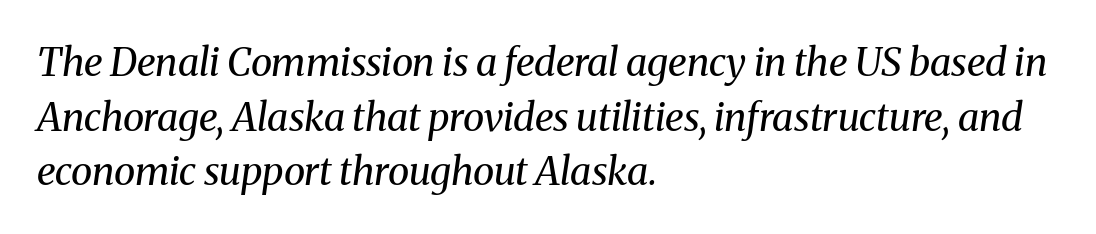
The glyphs are unaccompanied by any horizontal stroke below them. This sample is left-justified, so line endings fall wherever the words run out. Baseline-to-baseline distance is the conventional proportion of letter height. Heaviness? Minimal to ordinary, like unemphasized prose. Looks like regular typesetting: each glyph gets only the width it needs.
